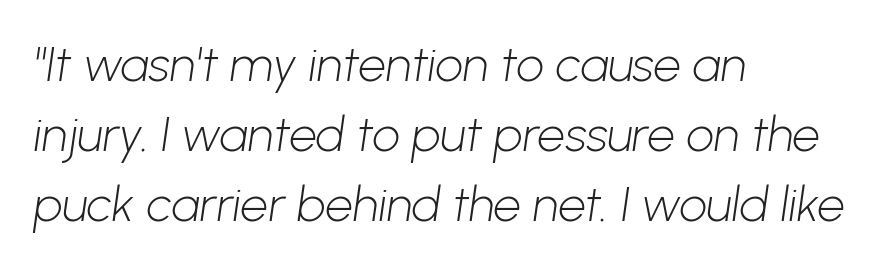
Q: Is the text bold? A: No.
Q: Is the typeface a serif or a sans-serif typeface? A: Sans-serif.
Q: Is the text underlined? A: No.
Q: How is the paragraph aligned? A: Left-aligned.
Q: Is the spacing between letters normal or unusually wide? A: Normal.
Q: Is the spacing between lines tight, normal or loose? A: Normal.
Q: Width (condensed, normal, or wide)? A: Normal.
Q: Stroke contrast? A: Low.
Q: x-height? A: Medium.
Q: Monospaced? A: No.
